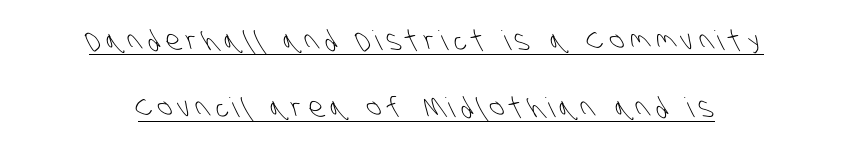
Q: Is the text bold? A: No.
Q: Is the text underlined? A: Yes.
Q: How is the paragraph aligned? A: Centered.
Q: Is the spacing between letters normal or unusually wide? A: Unusually wide.
Q: Is the spacing between lines tight, normal or loose? A: Loose.
